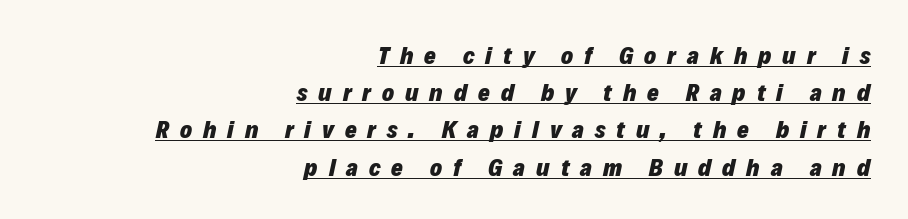
A flush-right, rag-left setting is used for this passage. The characters look thick and weighty, a clear bold. The lettering tilts uniformly, giving the passage an italic look. The designer left line spacing at the default.
